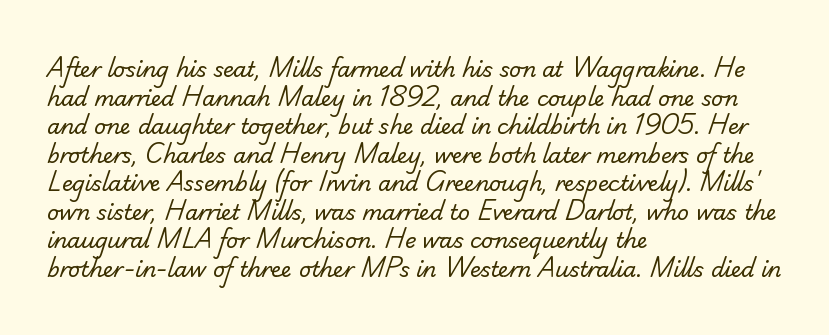
{"bold": "no", "underline": "no", "align": "left", "line_spacing": "normal", "line_spacing_ratio": 1.36, "letter_spacing": "normal", "letter_spacing_em": 0.0, "glyph_px": 21}
